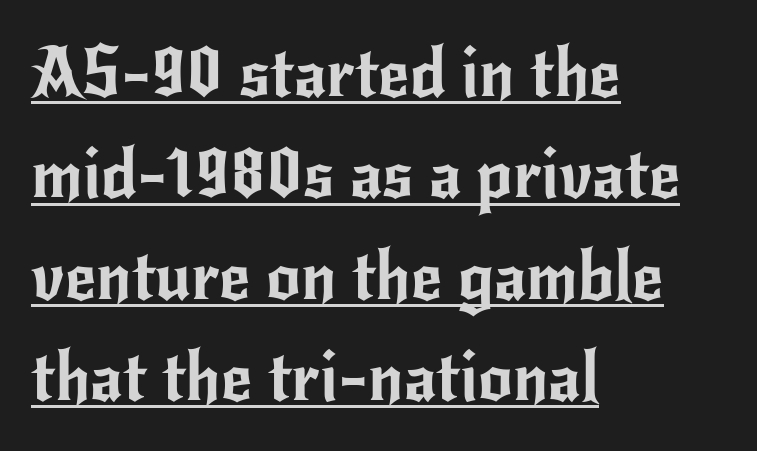
{"serif": "no", "italic": "no", "width": "normal", "stroke_contrast": "low", "x_height": "small", "monospaced": "no", "underline": "yes", "align": "left", "line_spacing": "normal", "line_spacing_ratio": 1.49, "letter_spacing": "normal", "letter_spacing_em": 0.0, "glyph_px": 68}
